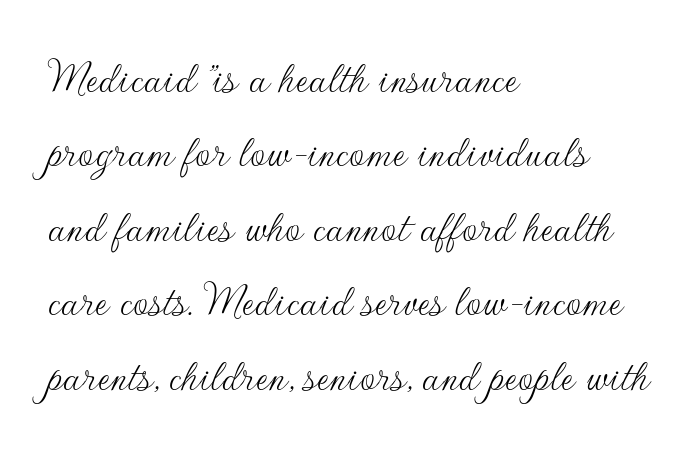
Q: Is the text bold? A: No.
Q: Is the text italic (slanted)? A: Yes.
Q: Is the typeface a serif or a sans-serif typeface? A: Sans-serif.
Q: Is the text underlined? A: No.
Q: How is the paragraph aligned? A: Left-aligned.
Q: Is the spacing between letters normal or unusually wide? A: Normal.
Q: Is the spacing between lines tight, normal or loose? A: Normal.
Q: Width (condensed, normal, or wide)? A: Normal.
Q: Stroke contrast? A: Low.
Q: x-height? A: Small.
Q: Monospaced? A: No.
